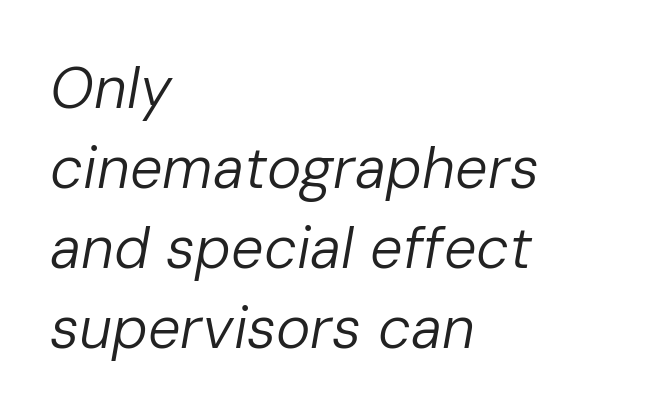
Q: Is the text bold? A: No.
Q: Is the text italic (slanted)? A: Yes, it leans right by about 10 degrees.
Q: Is the text underlined? A: No.
Q: How is the paragraph aligned? A: Left-aligned.
Q: Is the spacing between letters normal or unusually wide? A: Normal.
Q: Is the spacing between lines tight, normal or loose? A: Normal.
Q: Width (condensed, normal, or wide)? A: Normal.
Q: Stroke contrast? A: Low.
Q: x-height? A: Medium.
Q: Monospaced? A: No.
